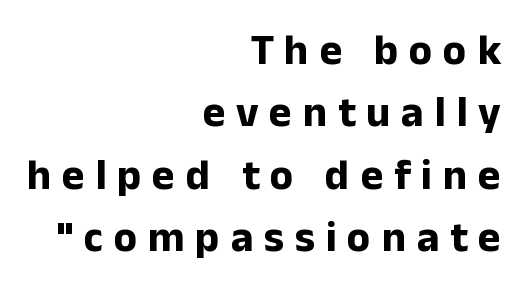
The passage shown is typed in a proportional face where columns would drift. If you measured baseline to baseline, you'd find a middling distance. No word sits above an underline. The font's upright variant was chosen for this text.
